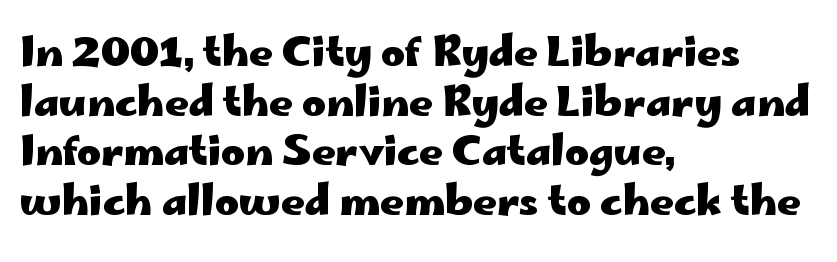
{"serif": "no", "italic": "no", "bold": "yes", "weight": "heavy", "width": "wide", "stroke_contrast": "low", "x_height": "small", "monospaced": "no", "underline": "no", "align": "left", "line_spacing_ratio": 1.21, "letter_spacing": "normal", "letter_spacing_em": 0.0, "glyph_px": 41}
